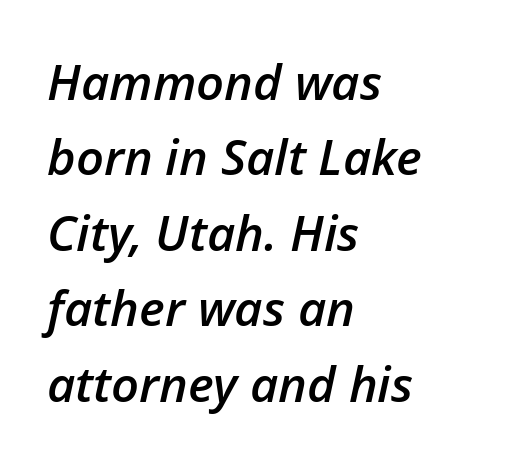
Think of a printed novel: that variable character pitch is what you see here. The vertical gap from one line to the next is medium. The text block is weighted toward the left margin, trailing off unevenly rightward. The line texture is even and compact thanks to regular tracking. The words here are not underlined. A typesetter would mark this as italic.
